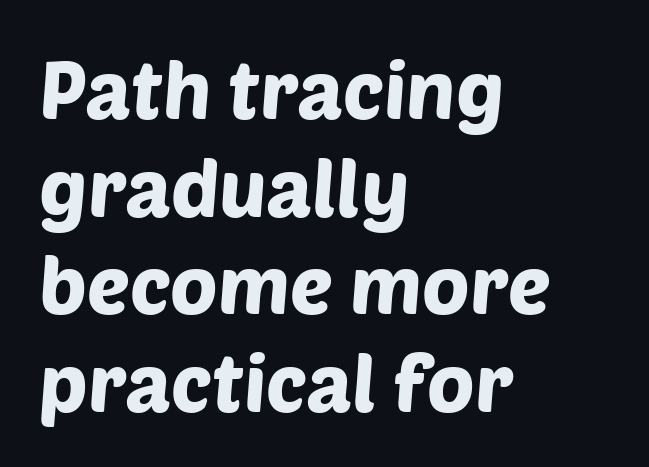
Q: Is the typeface a serif or a sans-serif typeface? A: Sans-serif.
Q: Is the text underlined? A: No.
Q: How is the paragraph aligned? A: Left-aligned.
Q: Is the spacing between letters normal or unusually wide? A: Normal.
Q: Width (condensed, normal, or wide)? A: Normal.
Q: Stroke contrast? A: Low.
Q: x-height? A: Large.
Q: Monospaced? A: No.
